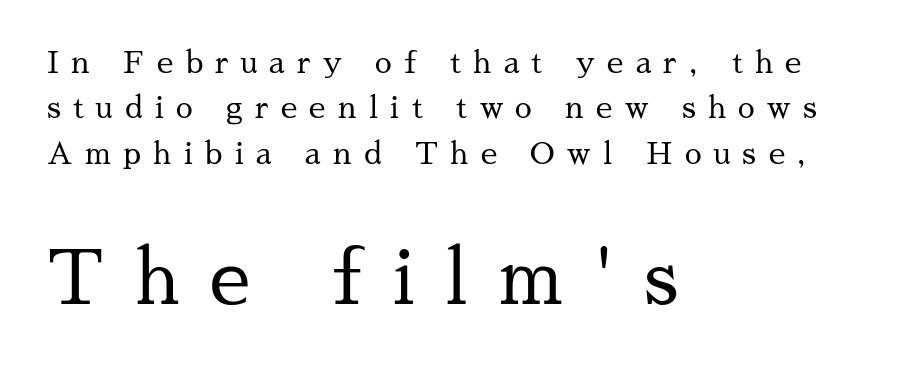
Q: Is the text bold? A: No.
Q: Is the text italic (slanted)? A: No, it is upright.
Q: Is the typeface a serif or a sans-serif typeface? A: Serif.
Q: Is the text underlined? A: No.
Q: How is the paragraph aligned? A: Left-aligned.
Q: Is the spacing between letters normal or unusually wide? A: Unusually wide.
Q: Is the spacing between lines tight, normal or loose? A: Normal.
Q: Which block of text is set in a larger size, the first (top) or the second (bottom)? A: The second (bottom) one.
Q: Width (condensed, normal, or wide)? A: Normal.
Q: Stroke contrast? A: Medium.
Q: x-height? A: Medium.
Q: Monospaced? A: No.
